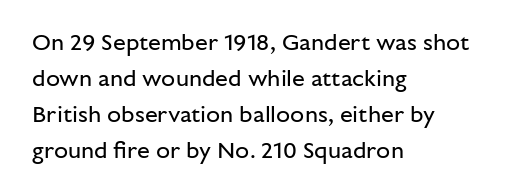
The foot of each line stays bare and open. It's the straight-up-and-down kind of type. The gaps between neighbouring characters are ordinary and unremarkable. A normal amount of white space separates one row of letters from the next. Typeset ragged right — the left edge is the straight one. Is the stroke heavy? The answer is a plain regular-or-lighter.
